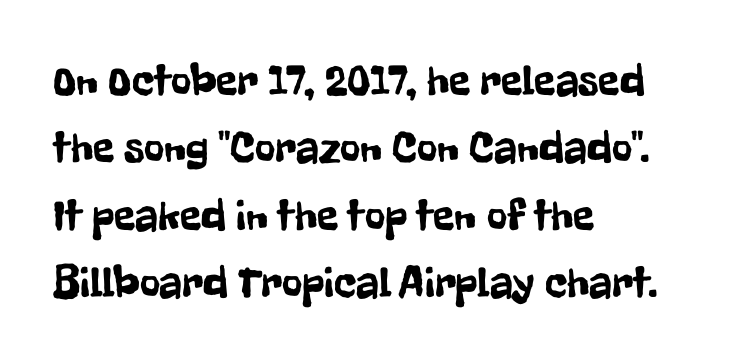
Q: Is the text italic (slanted)? A: No, it is upright.
Q: Is the typeface a serif or a sans-serif typeface? A: Sans-serif.
Q: Is the text underlined? A: No.
Q: How is the paragraph aligned? A: Left-aligned.
Q: Is the spacing between letters normal or unusually wide? A: Normal.
Q: Is the spacing between lines tight, normal or loose? A: Normal.
Q: Width (condensed, normal, or wide)? A: Condensed.
Q: Stroke contrast? A: Low.
Q: x-height? A: Medium.
Q: Monospaced? A: No.
